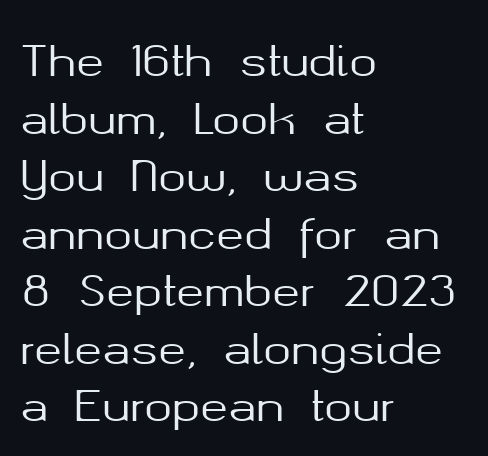
Q: Is the text italic (slanted)? A: No, it is upright.
Q: Is the typeface a serif or a sans-serif typeface? A: Sans-serif.
Q: Is the text underlined? A: No.
Q: How is the paragraph aligned? A: Left-aligned.
Q: Is the spacing between letters normal or unusually wide? A: Normal.
Q: Is the spacing between lines tight, normal or loose? A: Normal.
Q: Width (condensed, normal, or wide)? A: Normal.
Q: Stroke contrast? A: Medium.
Q: x-height? A: Medium.
Q: Monospaced? A: No.
